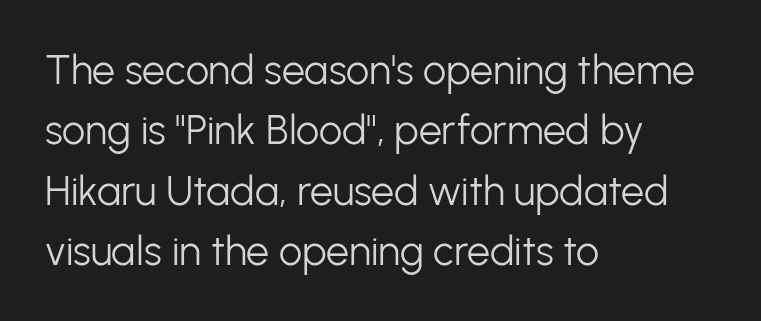
Q: Is the text bold? A: No.
Q: Is the text italic (slanted)? A: No, it is upright.
Q: Is the typeface a serif or a sans-serif typeface? A: Sans-serif.
Q: Is the text underlined? A: No.
Q: How is the paragraph aligned? A: Left-aligned.
Q: Is the spacing between letters normal or unusually wide? A: Normal.
Q: Is the spacing between lines tight, normal or loose? A: Normal.
Q: Width (condensed, normal, or wide)? A: Normal.
Q: Stroke contrast? A: Low.
Q: x-height? A: Medium.
Q: Monospaced? A: No.
